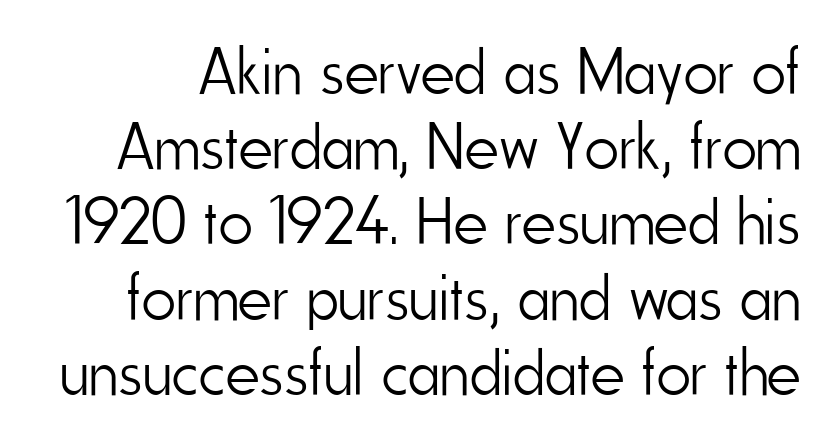
{"serif": "no", "italic": "no", "bold": "no", "weight": "light", "width": "condensed", "stroke_contrast": "low", "x_height": "small", "monospaced": "no", "underline": "no", "line_spacing": "tight", "line_spacing_ratio": 1.14, "letter_spacing": "normal", "letter_spacing_em": 0.0, "glyph_px": 66}
